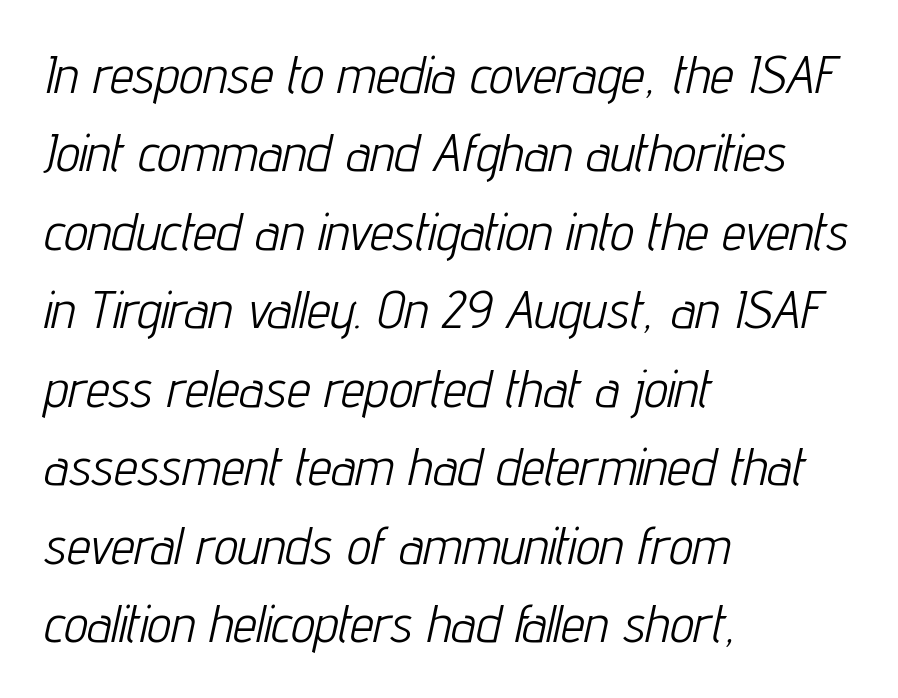
{"italic": "yes", "lean": "right", "slant_degrees": 12, "bold": "no", "weight": "light", "width": "condensed", "stroke_contrast": "low", "x_height": "medium", "monospaced": "no", "underline": "no", "align": "left", "line_spacing": "normal", "line_spacing_ratio": 1.48, "letter_spacing": "normal", "letter_spacing_em": 0.0, "glyph_px": 53}
